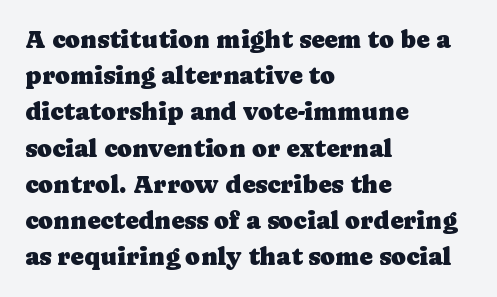
This sample keeps an unexceptional amount of space between lines. Characters follow at the spacing the type designer built in. Leftover space on each line is placed entirely after the last word. Nobody drew a line under any word here. The font's upright variant was chosen for this text.
